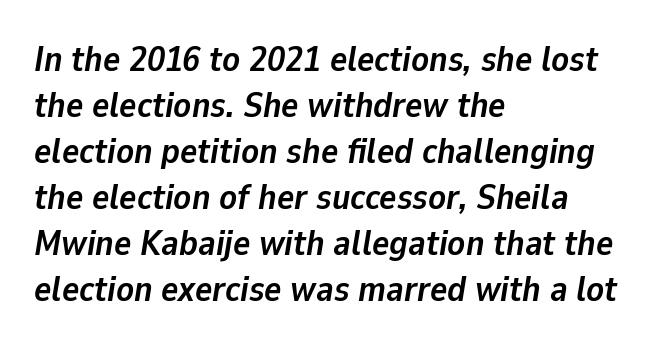
The image shows 36 px semibold type, italic (leaning right); set left-aligned, normal line spacing (1.28x), normal letter spacing, not underlined; low stroke contrast and a medium x-height.
